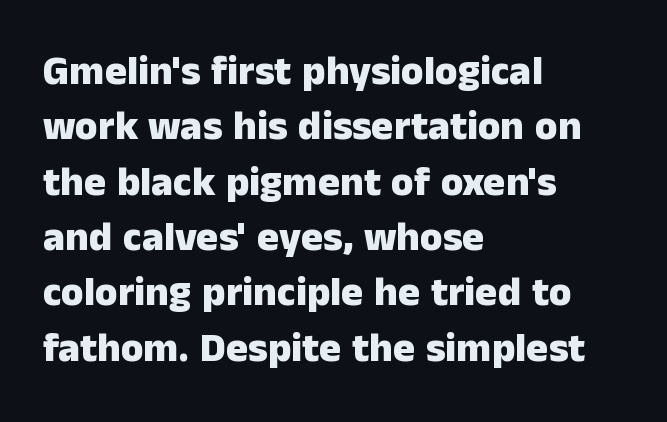
The image shows 41 px heavy sans-serif type, upright; set left-aligned, normal line spacing (1.35x), normal letter spacing, not underlined; low stroke contrast and a medium x-height.
